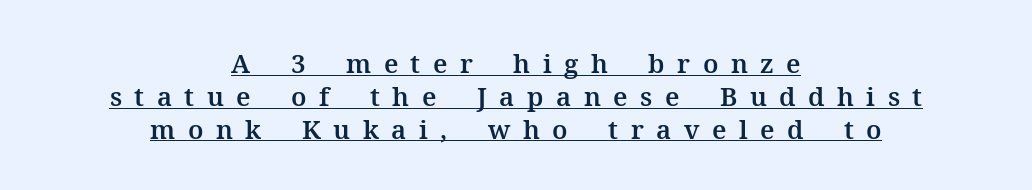
Each word looks stretched out because of the extra space between its letters. Characters remain perfectly vertical along every line. Underlined type. Quick note: interline space is typical.
